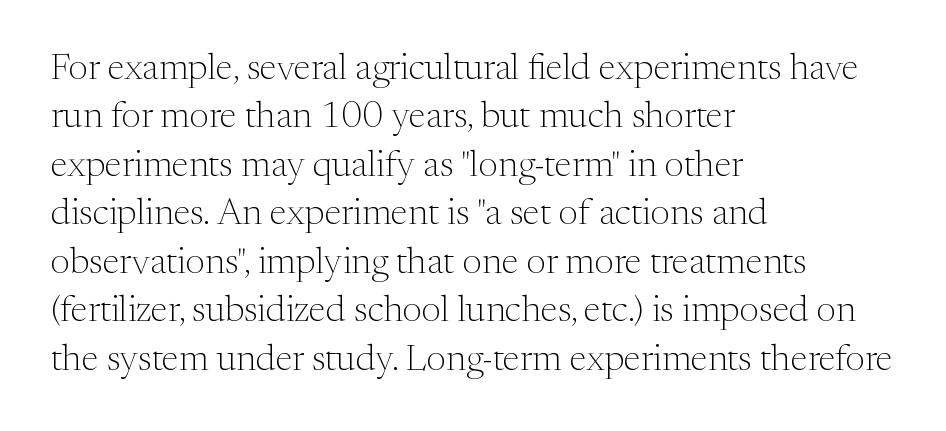
{"serif": "yes", "italic": "no", "bold": "no", "weight": "light", "width": "normal", "stroke_contrast": "medium", "x_height": "medium", "monospaced": "no", "underline": "no", "align": "left", "line_spacing": "normal", "line_spacing_ratio": 1.31, "letter_spacing": "normal", "letter_spacing_em": 0.0, "glyph_px": 37}
